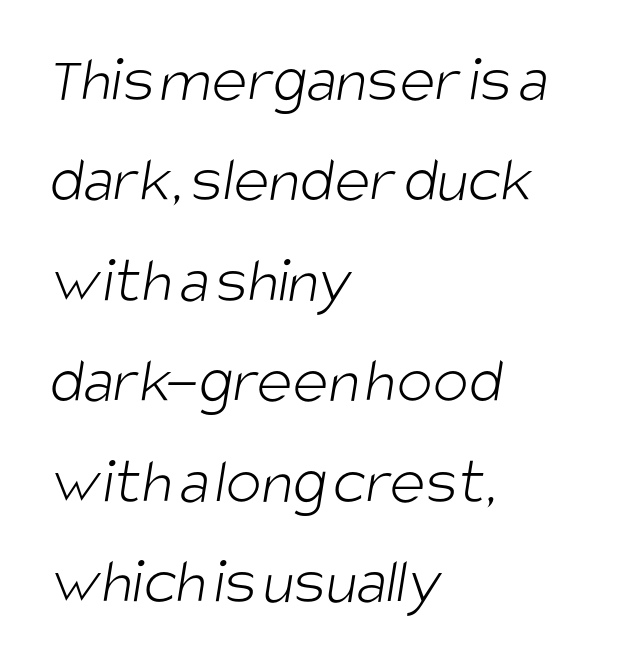
Q: Is the text bold? A: No.
Q: Is the typeface a serif or a sans-serif typeface? A: Sans-serif.
Q: Is the text underlined? A: No.
Q: How is the paragraph aligned? A: Left-aligned.
Q: Is the spacing between letters normal or unusually wide? A: Normal.
Q: Is the spacing between lines tight, normal or loose? A: Normal.
Q: Width (condensed, normal, or wide)? A: Condensed.
Q: Stroke contrast? A: Low.
Q: x-height? A: Large.
Q: Monospaced? A: No.
